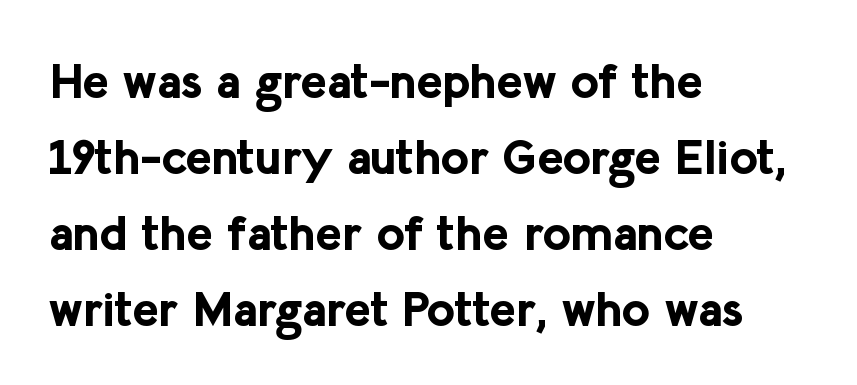
{"serif": "no", "italic": "no", "bold": "yes", "weight": "bold", "width": "normal", "stroke_contrast": "low", "x_height": "medium", "monospaced": "no", "underline": "no", "align": "left", "line_spacing": "normal", "line_spacing_ratio": 1.55, "letter_spacing": "normal", "letter_spacing_em": 0.0, "glyph_px": 49}
